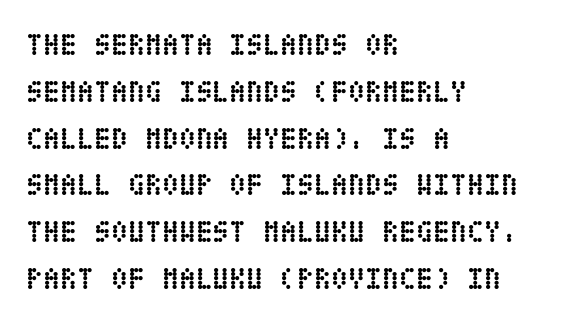
Q: Is the text bold? A: Yes.
Q: Is the text italic (slanted)? A: No, it is upright.
Q: Is the text underlined? A: No.
Q: How is the paragraph aligned? A: Left-aligned.
Q: Is the spacing between letters normal or unusually wide? A: Normal.
Q: Is the spacing between lines tight, normal or loose? A: Normal.
Q: Width (condensed, normal, or wide)? A: Condensed.
Q: Stroke contrast? A: Low.
Q: x-height? A: Large.
